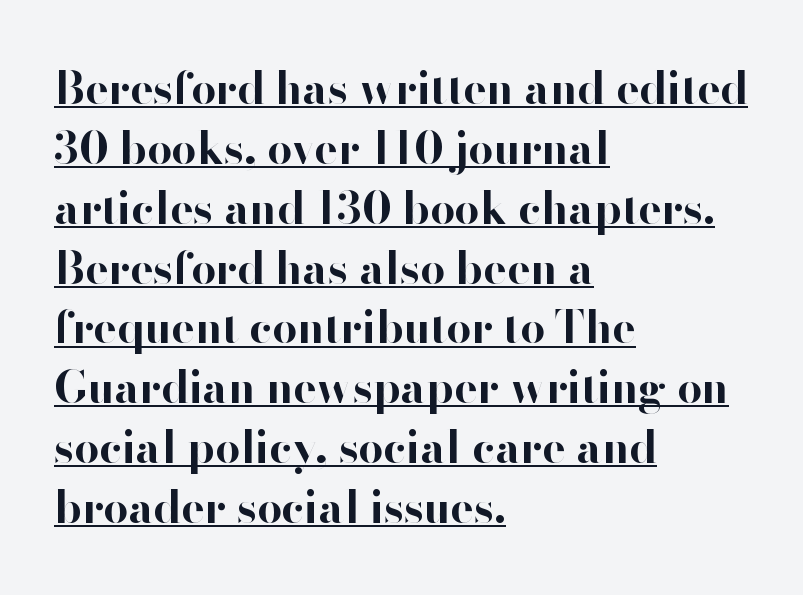
Q: Is the text bold? A: Yes.
Q: Is the text italic (slanted)? A: No, it is upright.
Q: Is the typeface a serif or a sans-serif typeface? A: Sans-serif.
Q: Is the text underlined? A: Yes.
Q: How is the paragraph aligned? A: Left-aligned.
Q: Is the spacing between letters normal or unusually wide? A: Normal.
Q: Is the spacing between lines tight, normal or loose? A: Normal.
Q: Width (condensed, normal, or wide)? A: Normal.
Q: Stroke contrast? A: High.
Q: x-height? A: Small.
Q: Monospaced? A: No.
